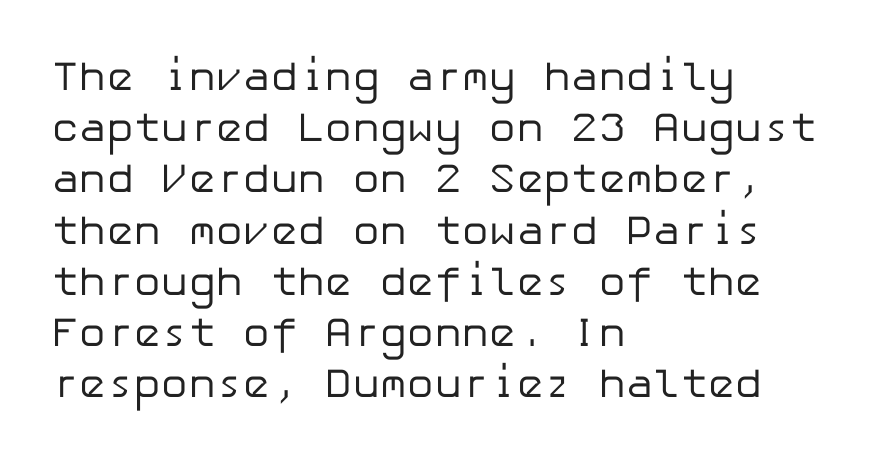
The image shows 41 px regular-weight sans-serif type, upright; set left-aligned, normal line spacing (1.25x), normal letter spacing, not underlined; low stroke contrast and a medium x-height.
